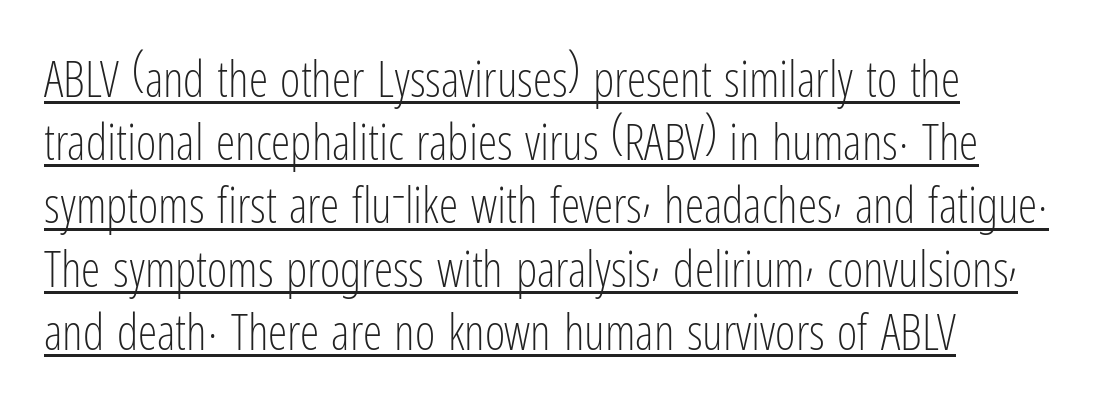
Counters stay open thanks to moderate or lighter strokes. This is roman type, the default non-slanted kind. Is there much room between lines? A standard amount, neither cramped nor airy. These lines are rendered in a variable-pitch font.
